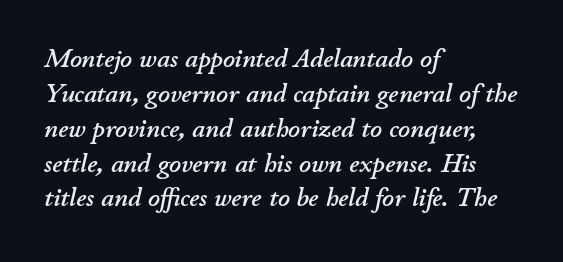
{"italic": "yes", "lean": "right", "slant_degrees": 11, "underline": "no", "align": "left", "line_spacing": "normal", "line_spacing_ratio": 1.34, "letter_spacing": "normal", "letter_spacing_em": 0.0, "glyph_px": 26}
